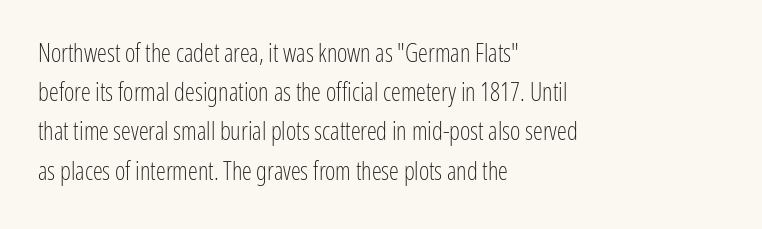
The image shows 25 px text type, upright; set left-aligned, normal line spacing (1.57x), normal letter spacing, not underlined.
